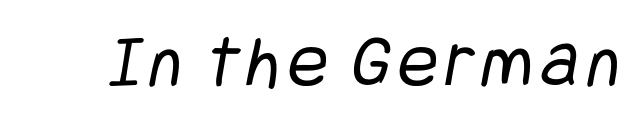
The image shows 75 px regular-weight, condensed sans-serif type; set not underlined; low stroke contrast and a large x-height.
